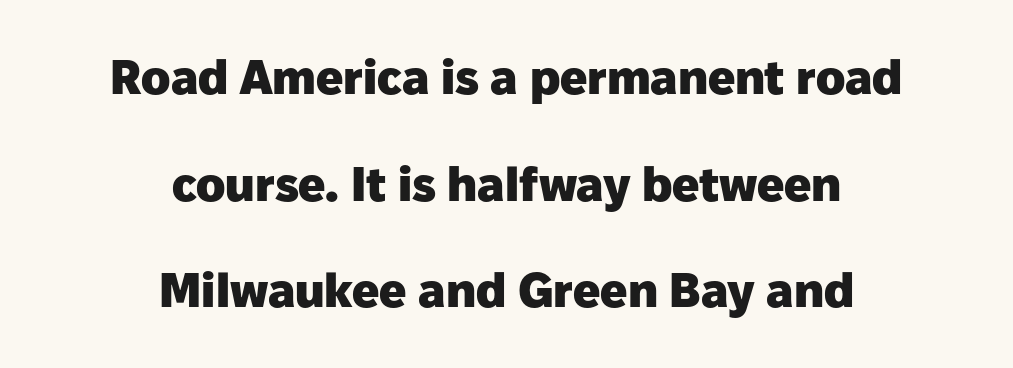
The font's upright variant was chosen for this text. Emphasis by weight is at full strength: bold. Each letter keeps its own natural width here, so spacing adapts to shape. Vertically, the passage feels expansive, rows floating well apart.
